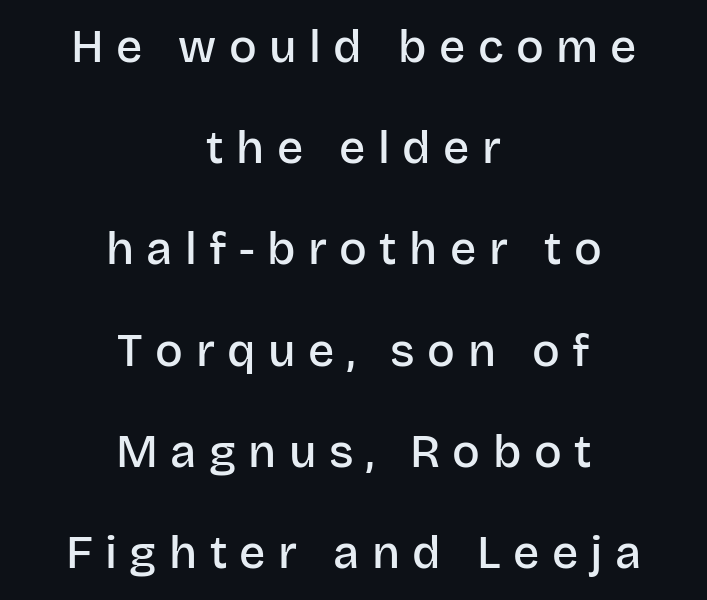
Q: Is the text bold? A: Semi-bold.
Q: Is the text italic (slanted)? A: No, it is upright.
Q: Is the typeface a serif or a sans-serif typeface? A: Sans-serif.
Q: Is the text underlined? A: No.
Q: How is the paragraph aligned? A: Centered.
Q: Is the spacing between letters normal or unusually wide? A: Unusually wide.
Q: Is the spacing between lines tight, normal or loose? A: Loose.
Q: Width (condensed, normal, or wide)? A: Normal.
Q: Stroke contrast? A: Low.
Q: x-height? A: Large.
Q: Monospaced? A: No.
